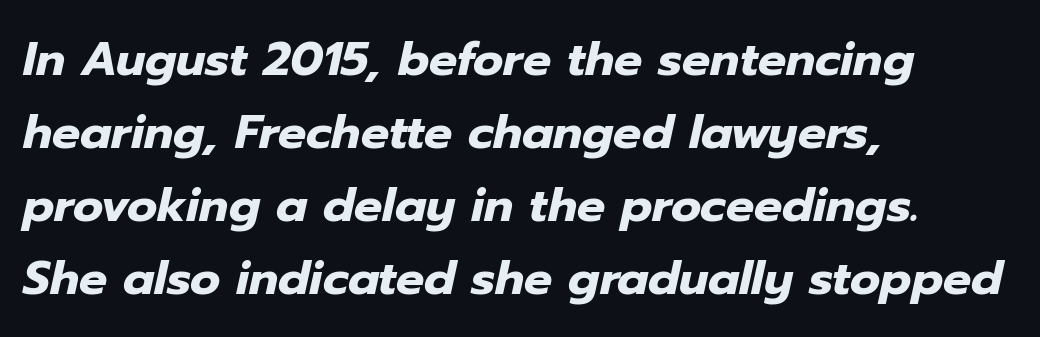
The image shows 47 px heavy type, italic (leaning right); set left-aligned, normal line spacing (1.55x), normal letter spacing, not underlined; low stroke contrast and a medium x-height.
